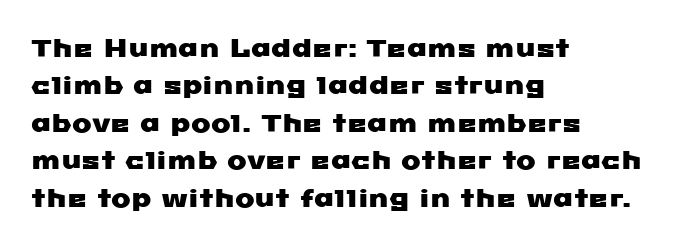
The image shows 26 px text type; set left-aligned, normal line spacing (1.44x), normal letter spacing, not underlined.
